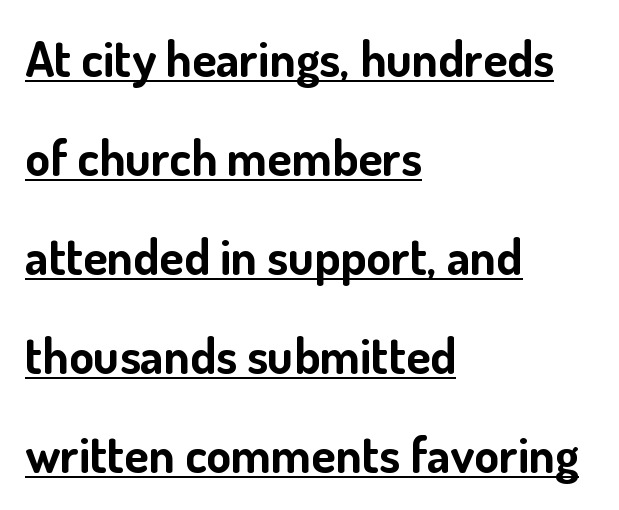
{"serif": "no", "italic": "no", "bold": "yes", "weight": "bold", "width": "normal", "stroke_contrast": "low", "x_height": "small", "monospaced": "no", "underline": "yes", "align": "left", "line_spacing": "loose", "line_spacing_ratio": 1.98, "letter_spacing": "normal", "letter_spacing_em": 0.0, "glyph_px": 50}
